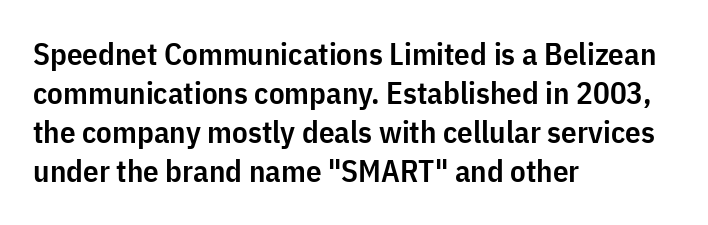
Q: Is the text bold? A: Semi-bold.
Q: Is the text italic (slanted)? A: No, it is upright.
Q: Is the typeface a serif or a sans-serif typeface? A: Sans-serif.
Q: Is the text underlined? A: No.
Q: How is the paragraph aligned? A: Left-aligned.
Q: Is the spacing between letters normal or unusually wide? A: Normal.
Q: Is the spacing between lines tight, normal or loose? A: Normal.
Q: Width (condensed, normal, or wide)? A: Condensed.
Q: Stroke contrast? A: Low.
Q: x-height? A: Medium.
Q: Monospaced? A: No.
